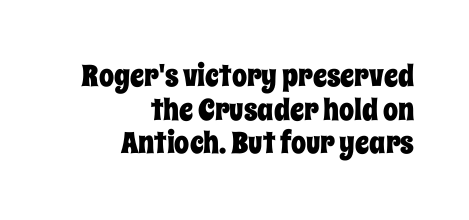
The image shows 30 px condensed type, upright; set right-aligned, tight line spacing (1.12x), normal letter spacing, not underlined; low stroke contrast and a large x-height.
